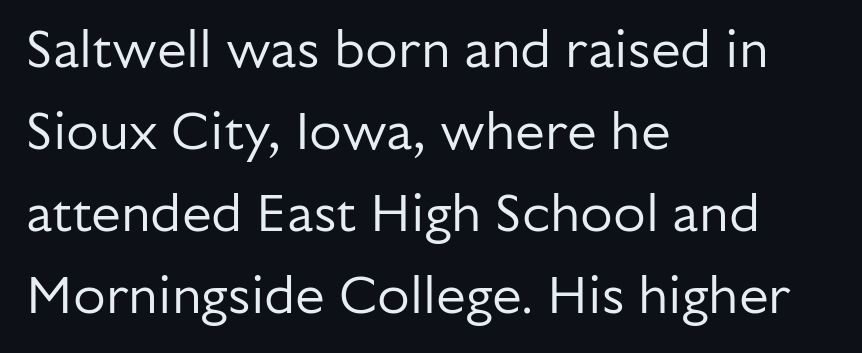
{"serif": "no", "italic": "no", "bold": "no", "weight": "regular", "width": "normal", "stroke_contrast": "low", "x_height": "medium", "monospaced": "no", "underline": "no", "align": "left", "line_spacing": "normal", "line_spacing_ratio": 1.55, "letter_spacing": "normal", "letter_spacing_em": 0.0, "glyph_px": 53}
